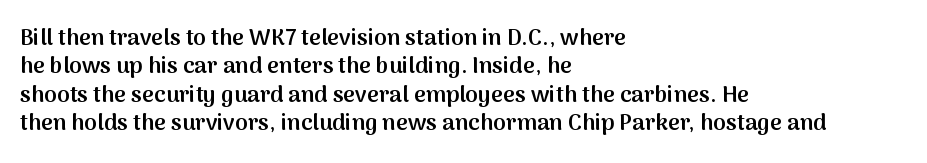
{"italic": "no", "bold": "semi", "underline": "no", "align": "left", "line_spacing_ratio": 1.23, "letter_spacing": "normal", "letter_spacing_em": 0.0, "glyph_px": 23}
